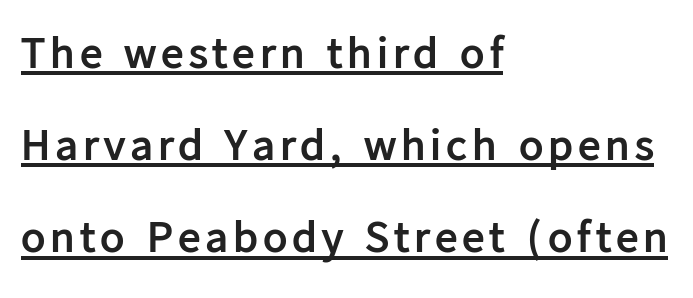
The designer went with a sans here, leaving each stem footless. The paragraph shown leans on its left margin. Varying glyph widths throughout — classic text-font behaviour. Is there an underline? Yes — a line sits under the letters. Typesetter's note: full bold, strokes at maximum text heaviness. When letters stand straight like this, we call the style roman or upright.
